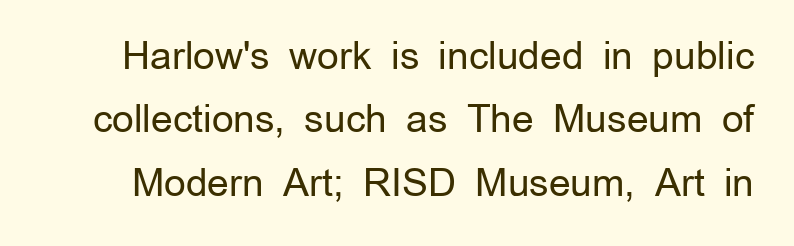
{"serif": "no", "italic": "no", "bold": "no", "weight": "regular", "width": "normal", "stroke_contrast": "low", "x_height": "medium", "monospaced": "no", "underline": "no", "line_spacing": "normal", "line_spacing_ratio": 1.67, "letter_spacing": "normal", "letter_spacing_em": 0.0, "glyph_px": 38}
